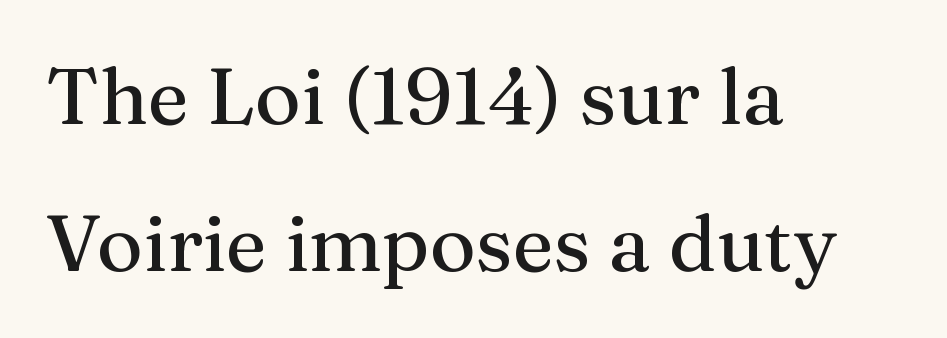
Q: Is the text italic (slanted)? A: No, it is upright.
Q: Is the typeface a serif or a sans-serif typeface? A: Serif.
Q: Is the text underlined? A: No.
Q: How is the paragraph aligned? A: Left-aligned.
Q: Is the spacing between letters normal or unusually wide? A: Normal.
Q: Width (condensed, normal, or wide)? A: Normal.
Q: Stroke contrast? A: Medium.
Q: x-height? A: Medium.
Q: Monospaced? A: No.
